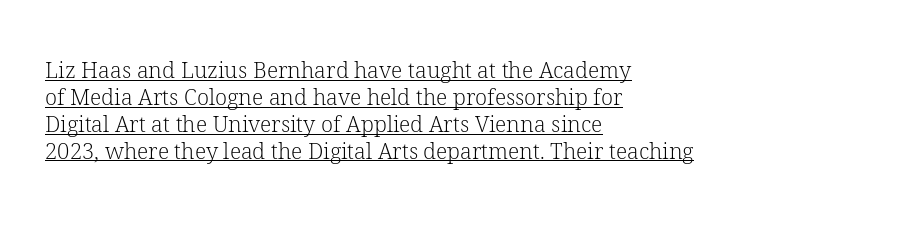
The image shows 22 px text type, upright; set left-aligned, line spacing 1.22x, normal letter spacing, underlined.
